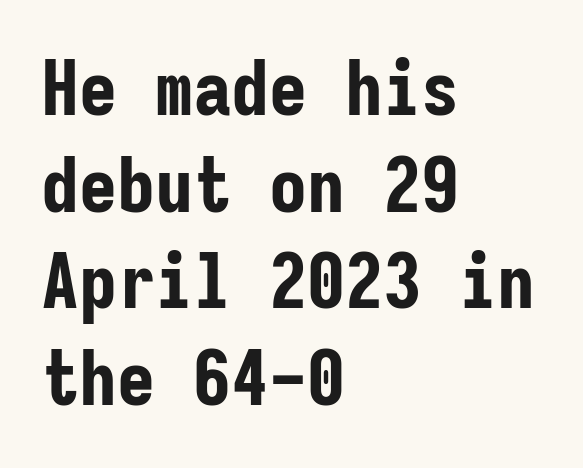
{"serif": "no", "italic": "no", "bold": "yes", "weight": "bold", "width": "condensed", "stroke_contrast": "low", "x_height": "medium", "monospaced": "yes", "underline": "no", "align": "left", "line_spacing": "normal", "line_spacing_ratio": 1.27, "letter_spacing": "normal", "letter_spacing_em": 0.0, "glyph_px": 76}
